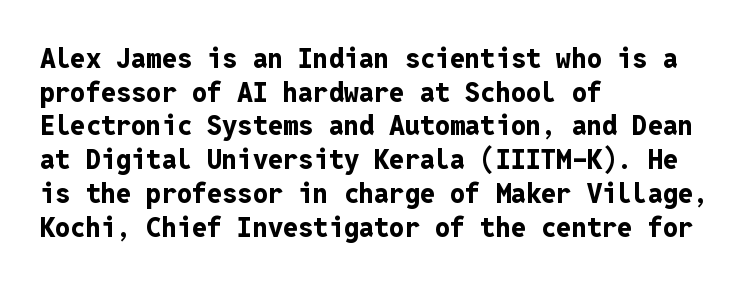
The image shows 27 px bold type, upright; set left-aligned, normal line spacing (1.25x), normal letter spacing, not underlined.
